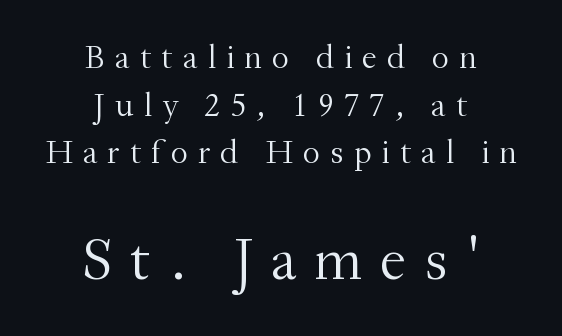
The image shows 60 px light serif type, upright; set centered, normal line spacing (1.4x), unusually wide letter spacing (+0.29 em), not underlined; the second (bottom) block is 1.76x larger; medium stroke contrast and a small x-height.
